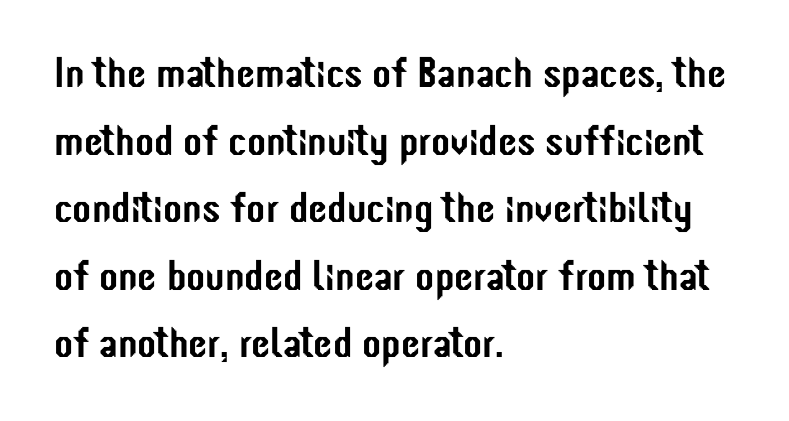
Caption: multi-line text, flush left, ragged right. The letters advance in unequal steps, a hallmark of proportional type. You can tell it's not italic because the verticals are truly vertical. Honestly, the letter spacing is just normal — you wouldn't notice it. Interline gaps are of average width in this sample. Type style note: lacks serifs.
